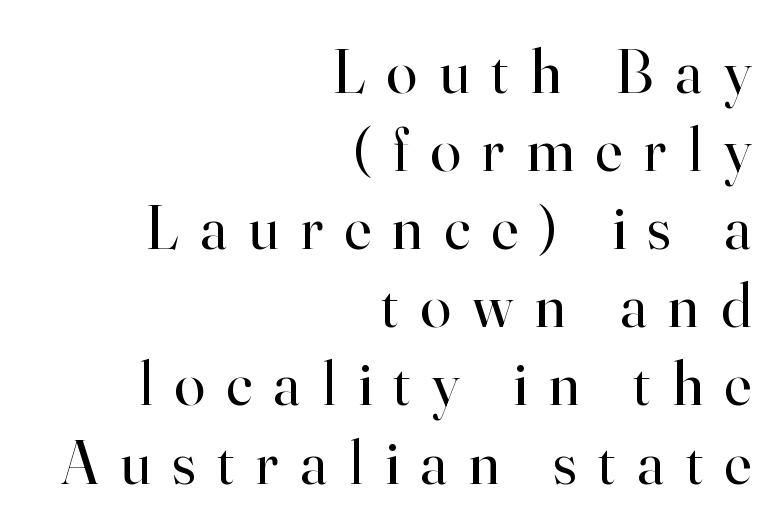
{"serif": "yes", "italic": "no", "bold": "no", "weight": "regular", "width": "normal", "stroke_contrast": "high", "x_height": "small", "monospaced": "no", "underline": "no", "align": "right", "line_spacing": "normal", "line_spacing_ratio": 1.26, "letter_spacing": "wide", "letter_spacing_em": 0.35, "glyph_px": 62}
